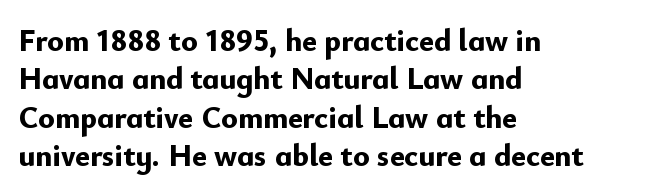
{"serif": "no", "italic": "no", "bold": "yes", "weight": "bold", "width": "normal", "stroke_contrast": "low", "x_height": "small", "monospaced": "no", "underline": "no", "align": "left", "line_spacing_ratio": 1.24, "letter_spacing": "normal", "letter_spacing_em": 0.0, "glyph_px": 31}
